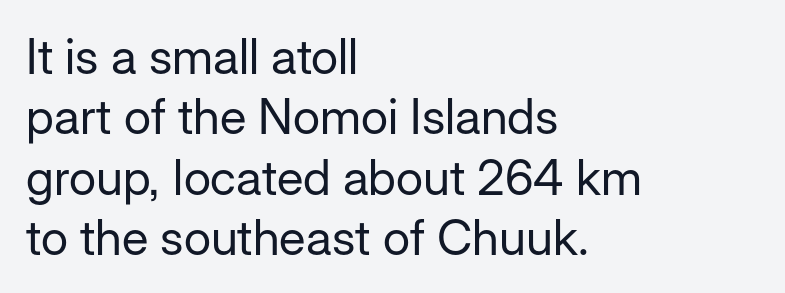
Q: Is the text bold? A: No.
Q: Is the text italic (slanted)? A: No, it is upright.
Q: Is the typeface a serif or a sans-serif typeface? A: Sans-serif.
Q: Is the text underlined? A: No.
Q: How is the paragraph aligned? A: Left-aligned.
Q: Is the spacing between letters normal or unusually wide? A: Normal.
Q: Width (condensed, normal, or wide)? A: Normal.
Q: Stroke contrast? A: Low.
Q: x-height? A: Medium.
Q: Monospaced? A: No.
